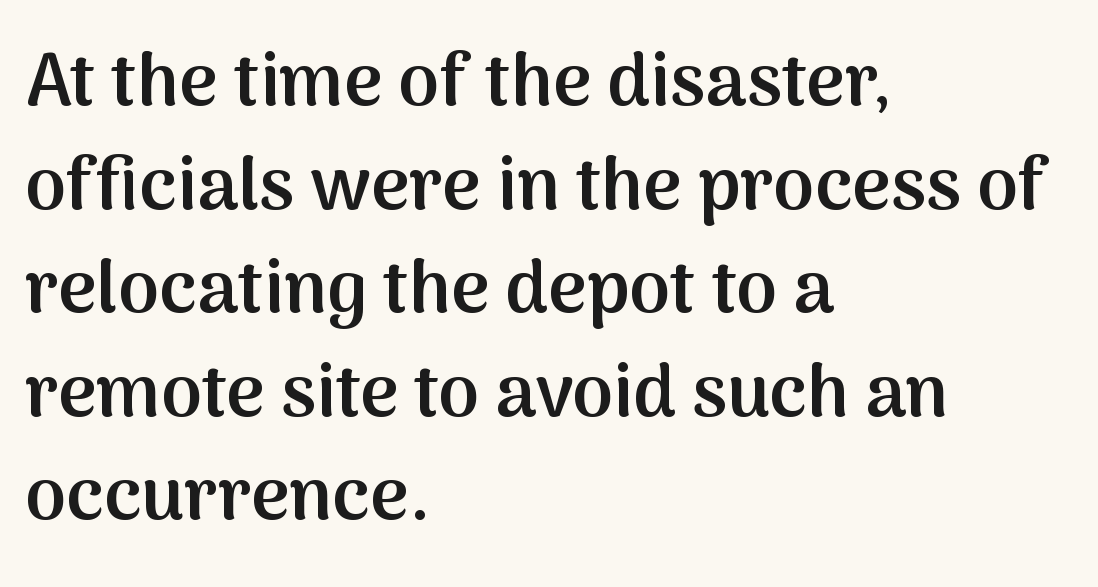
The image shows 74 px semibold sans-serif type, upright; set left-aligned, normal line spacing (1.4x), normal letter spacing, not underlined; medium stroke contrast and a medium x-height.
